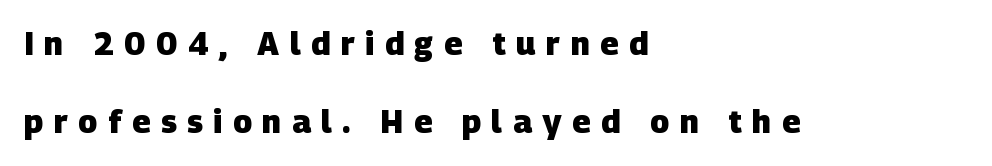
The image shows 32 px heavy sans-serif type; set left-aligned, loose line spacing (2.44x), unusually wide letter spacing (+0.33 em), not underlined; low stroke contrast and a large x-height.
